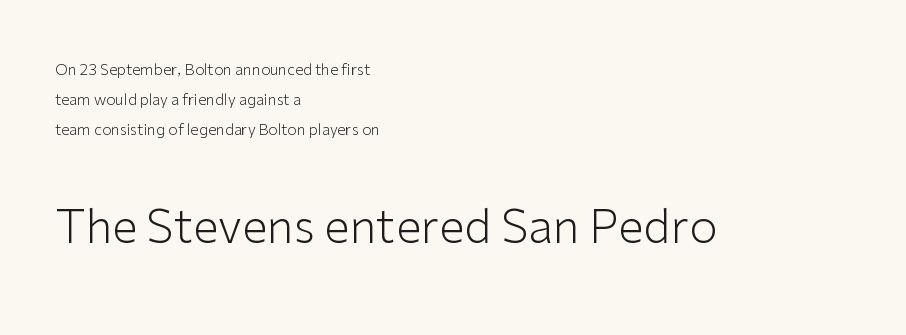
Inter-character spacing is left at the font's built-in metrics. You get the small type first, then a jump to larger type. The designer went with a sans here, leaving each stem footless. This rendering features lettering with no underline.
